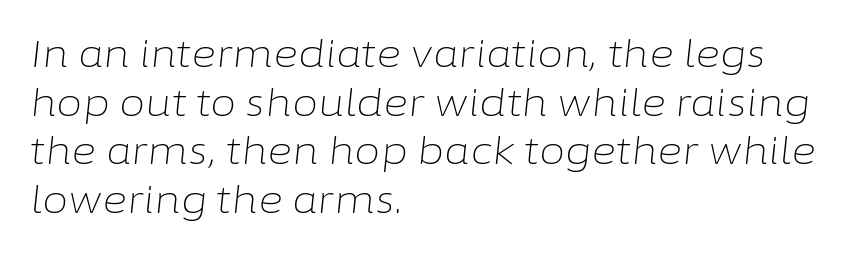
Q: Is the text bold? A: No.
Q: Is the text italic (slanted)? A: Yes, it leans right by about 6 degrees.
Q: Is the text underlined? A: No.
Q: How is the paragraph aligned? A: Left-aligned.
Q: Is the spacing between letters normal or unusually wide? A: Normal.
Q: Is the spacing between lines tight, normal or loose? A: Normal.
Q: Width (condensed, normal, or wide)? A: Normal.
Q: Stroke contrast? A: Low.
Q: x-height? A: Medium.
Q: Monospaced? A: No.
